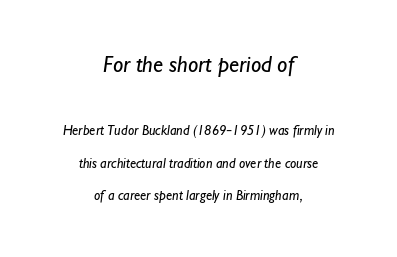
Q: Is the text bold? A: No.
Q: Is the text underlined? A: No.
Q: How is the paragraph aligned? A: Centered.
Q: Is the spacing between letters normal or unusually wide? A: Normal.
Q: Is the spacing between lines tight, normal or loose? A: Loose.
Q: Which block of text is set in a larger size, the first (top) or the second (bottom)? A: The first (top) one.
